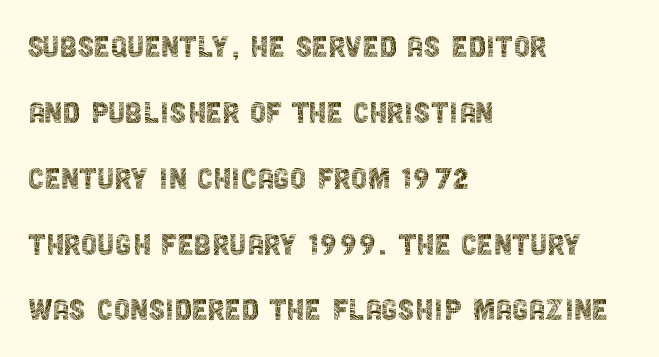
Q: Is the text bold? A: No.
Q: Is the text italic (slanted)? A: No, it is upright.
Q: Is the typeface a serif or a sans-serif typeface? A: Sans-serif.
Q: Is the text underlined? A: No.
Q: How is the paragraph aligned? A: Left-aligned.
Q: Is the spacing between letters normal or unusually wide? A: Normal.
Q: Width (condensed, normal, or wide)? A: Condensed.
Q: x-height? A: Large.
Q: Monospaced? A: No.
